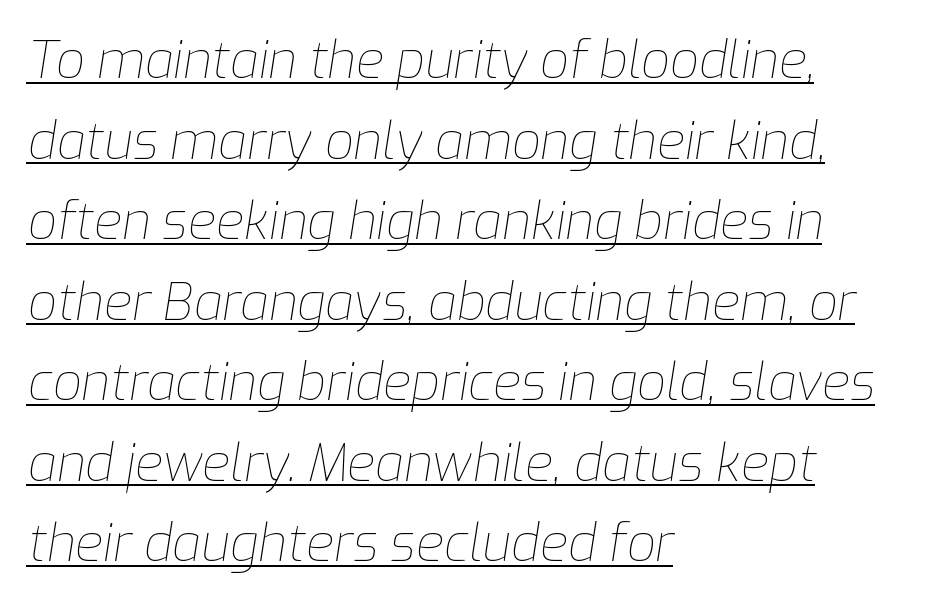
{"italic": "yes", "lean": "right", "slant_degrees": 9, "bold": "no", "weight": "thin", "width": "normal", "stroke_contrast": "low", "x_height": "medium", "monospaced": "no", "underline": "yes", "align": "left", "line_spacing": "normal", "line_spacing_ratio": 1.58, "letter_spacing": "normal", "letter_spacing_em": 0.0, "glyph_px": 51}
